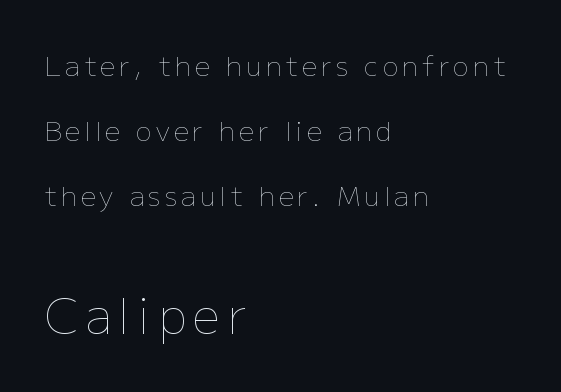
Q: Is the text bold? A: No.
Q: Is the text italic (slanted)? A: No, it is upright.
Q: Is the text underlined? A: No.
Q: How is the paragraph aligned? A: Left-aligned.
Q: Is the spacing between lines tight, normal or loose? A: Loose.
Q: Which block of text is set in a larger size, the first (top) or the second (bottom)? A: The second (bottom) one.
Q: Width (condensed, normal, or wide)? A: Normal.
Q: Stroke contrast? A: Low.
Q: x-height? A: Medium.
Q: Monospaced? A: No.
